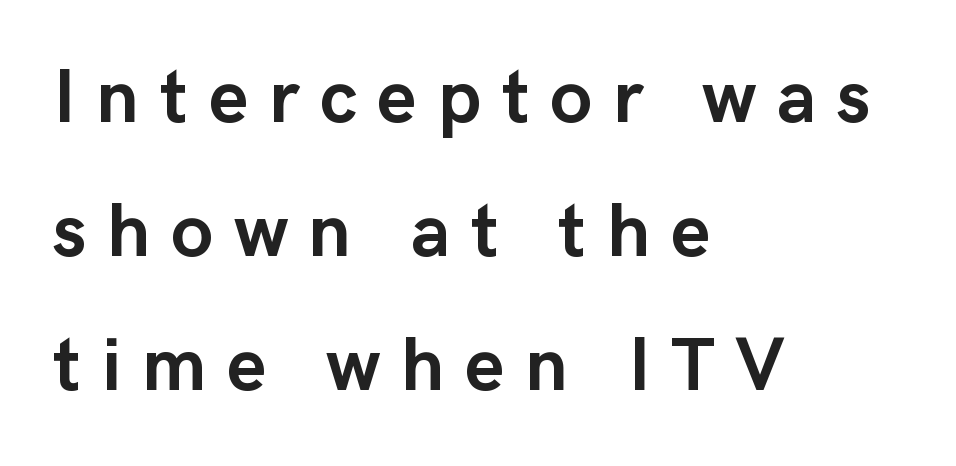
Proportional: the letters do not fall into vertical columns. A student would call this left alignment; a typographer would say flush left, rag right. The specimen reads as upright at a glance. How heavy is the stroke? Heavy — this is a bold.
